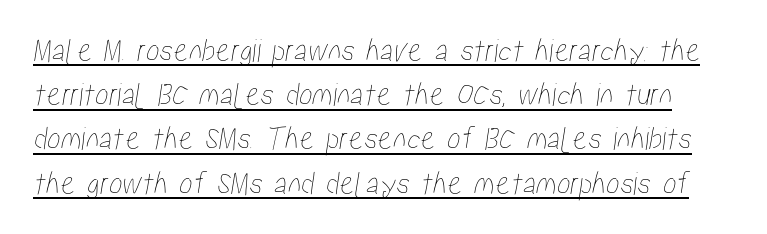
Q: Is the text underlined? A: Yes.
Q: Is the spacing between letters normal or unusually wide? A: Normal.
Q: Is the spacing between lines tight, normal or loose? A: Normal.
Q: Width (condensed, normal, or wide)? A: Condensed.
Q: Stroke contrast? A: Low.
Q: x-height? A: Medium.
Q: Monospaced? A: No.
